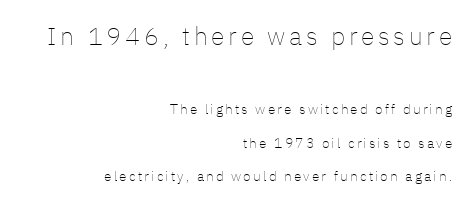
Q: Is the text bold? A: No.
Q: Is the text italic (slanted)? A: No, it is upright.
Q: Is the text underlined? A: No.
Q: How is the paragraph aligned? A: Right-aligned.
Q: Is the spacing between lines tight, normal or loose? A: Loose.
Q: Which block of text is set in a larger size, the first (top) or the second (bottom)? A: The first (top) one.
